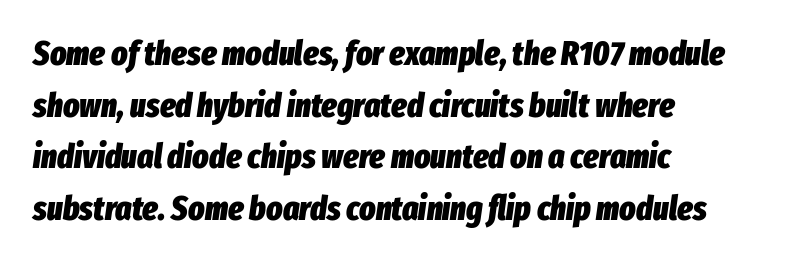
Q: Is the text bold? A: Yes.
Q: Is the text italic (slanted)? A: Yes, it leans right by about 8 degrees.
Q: Is the text underlined? A: No.
Q: How is the paragraph aligned? A: Left-aligned.
Q: Is the spacing between letters normal or unusually wide? A: Normal.
Q: Is the spacing between lines tight, normal or loose? A: Normal.
Q: Width (condensed, normal, or wide)? A: Condensed.
Q: Stroke contrast? A: Low.
Q: x-height? A: Medium.
Q: Monospaced? A: No.
